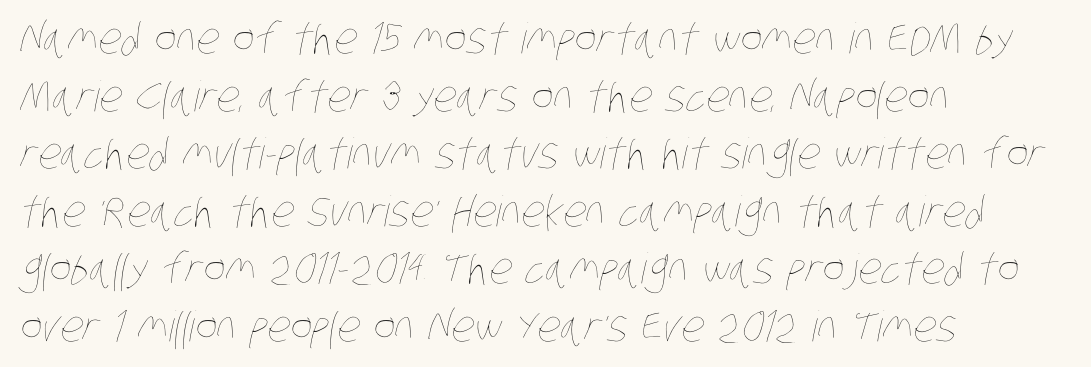
Q: Is the text bold? A: No.
Q: Is the text underlined? A: No.
Q: How is the paragraph aligned? A: Left-aligned.
Q: Is the spacing between letters normal or unusually wide? A: Normal.
Q: Is the spacing between lines tight, normal or loose? A: Normal.
Q: Width (condensed, normal, or wide)? A: Condensed.
Q: Stroke contrast? A: Low.
Q: x-height? A: Large.
Q: Monospaced? A: No.
